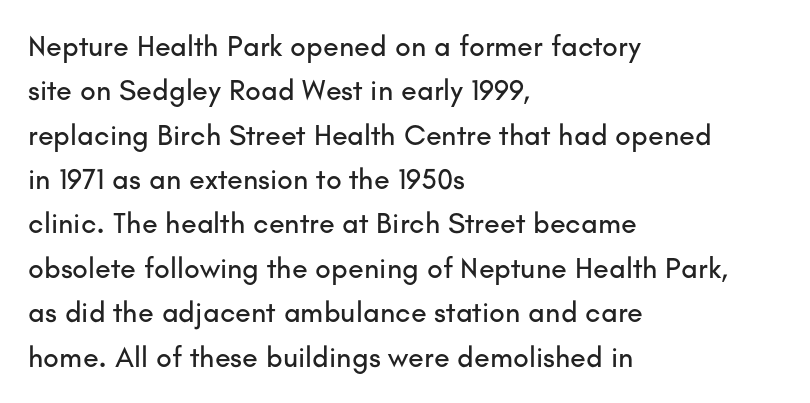
The image shows 29 px sans-serif type, upright; set left-aligned, normal line spacing (1.53x), normal letter spacing, not underlined; low stroke contrast and a small x-height.
